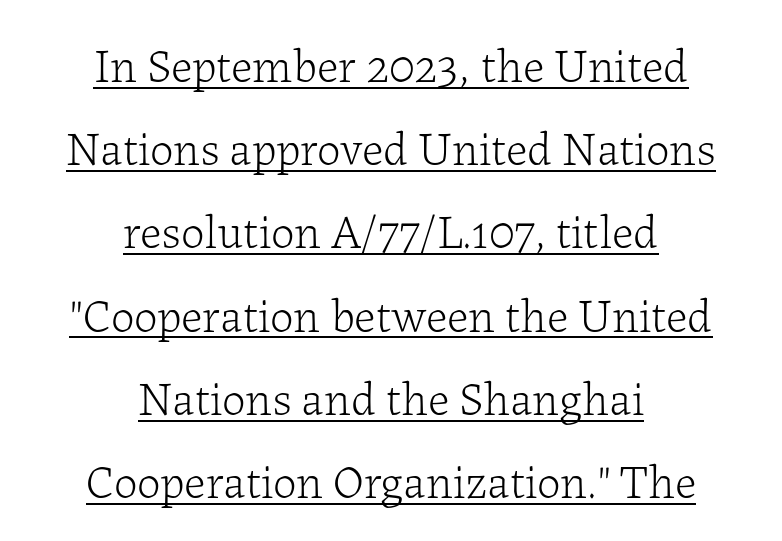
{"serif": "yes", "italic": "no", "bold": "no", "weight": "light", "width": "normal", "stroke_contrast": "low", "x_height": "medium", "monospaced": "no", "underline": "yes", "align": "center", "line_spacing_ratio": 1.77, "letter_spacing": "normal", "letter_spacing_em": 0.0, "glyph_px": 47}
